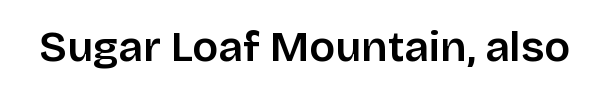
{"serif": "no", "italic": "no", "width": "normal", "stroke_contrast": "low", "x_height": "large", "monospaced": "no", "underline": "no", "letter_spacing": "normal", "letter_spacing_em": 0.0, "glyph_px": 43}
